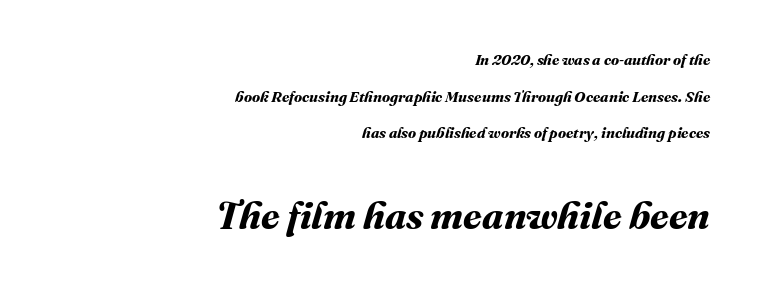
The image shows 38 px bold type; set right-aligned, loose line spacing (2.45x), normal letter spacing, not underlined; the second (bottom) block is 2.53x larger; medium stroke contrast and a medium x-height.
